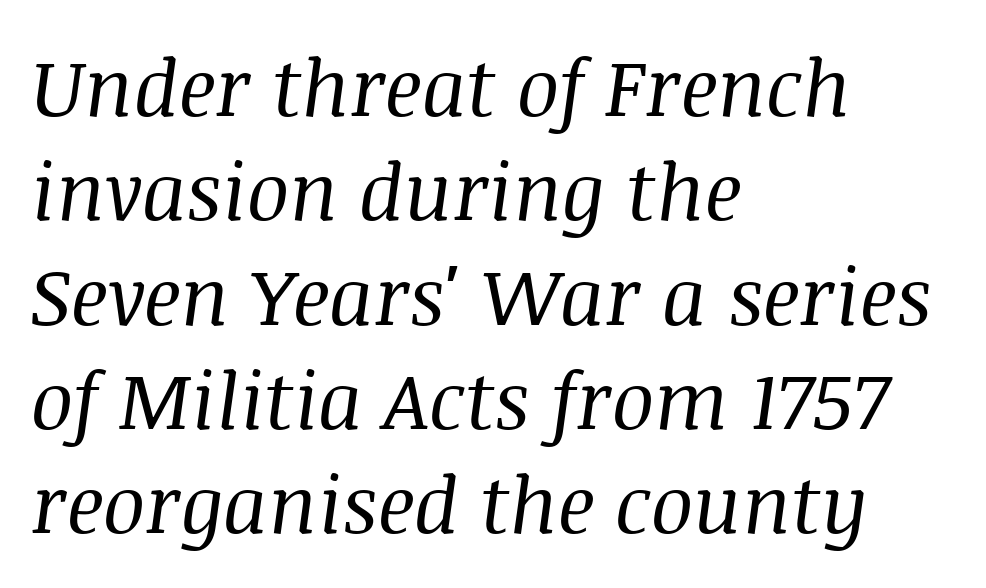
{"serif": "yes", "italic": "yes", "lean": "right", "slant_degrees": 8, "bold": "no", "weight": "regular", "width": "normal", "stroke_contrast": "medium", "x_height": "large", "monospaced": "no", "underline": "no", "align": "left", "line_spacing": "normal", "line_spacing_ratio": 1.32, "letter_spacing": "normal", "letter_spacing_em": 0.0, "glyph_px": 79}
